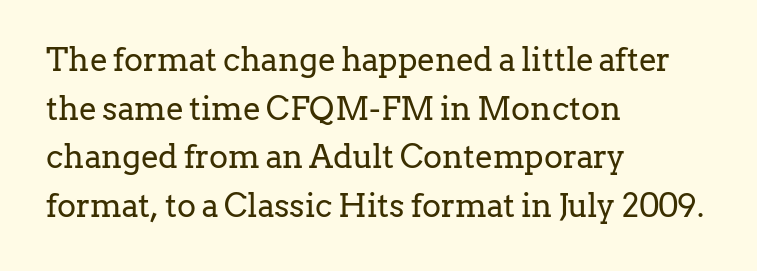
Q: Is the text bold? A: No.
Q: Is the text italic (slanted)? A: No, it is upright.
Q: Is the typeface a serif or a sans-serif typeface? A: Serif.
Q: Is the text underlined? A: No.
Q: How is the paragraph aligned? A: Left-aligned.
Q: Is the spacing between letters normal or unusually wide? A: Normal.
Q: Is the spacing between lines tight, normal or loose? A: Normal.
Q: Width (condensed, normal, or wide)? A: Normal.
Q: Stroke contrast? A: Low.
Q: x-height? A: Medium.
Q: Monospaced? A: No.
